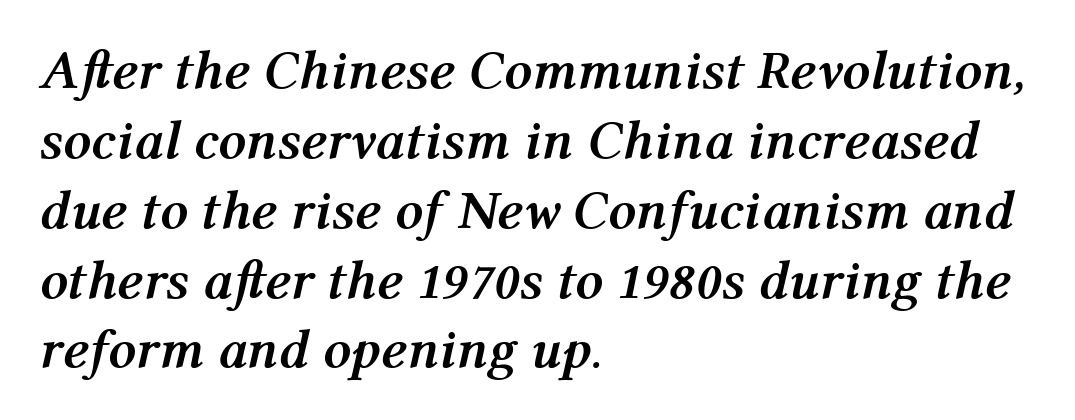
{"italic": "yes", "lean": "right", "slant_degrees": 12, "bold": "yes", "weight": "semibold", "width": "normal", "stroke_contrast": "medium", "x_height": "medium", "monospaced": "no", "underline": "no", "align": "left", "line_spacing": "normal", "line_spacing_ratio": 1.27, "letter_spacing": "normal", "letter_spacing_em": 0.0, "glyph_px": 55}
